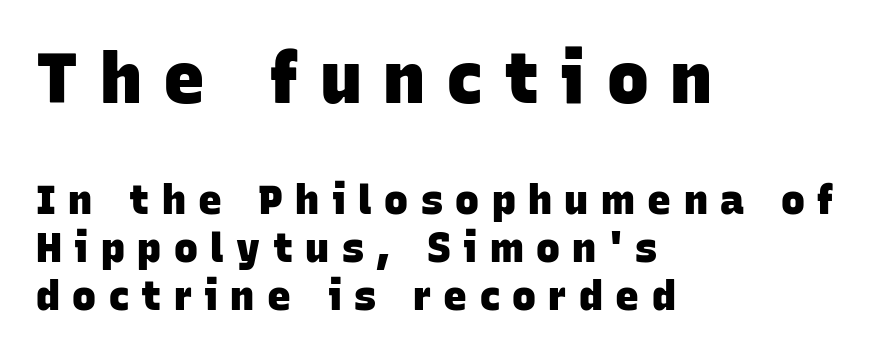
The first block has been scaled up relative to the second. This sample has the flowing, uneven cadence of proportional lettering. In terms of weight, the rendering is a true, heavy bold. What kind of face is this? One without serifs — a sans. The paragraph shown leans on its left margin. In terms of letterspacing, this is a distinctly airy, spread setting.
